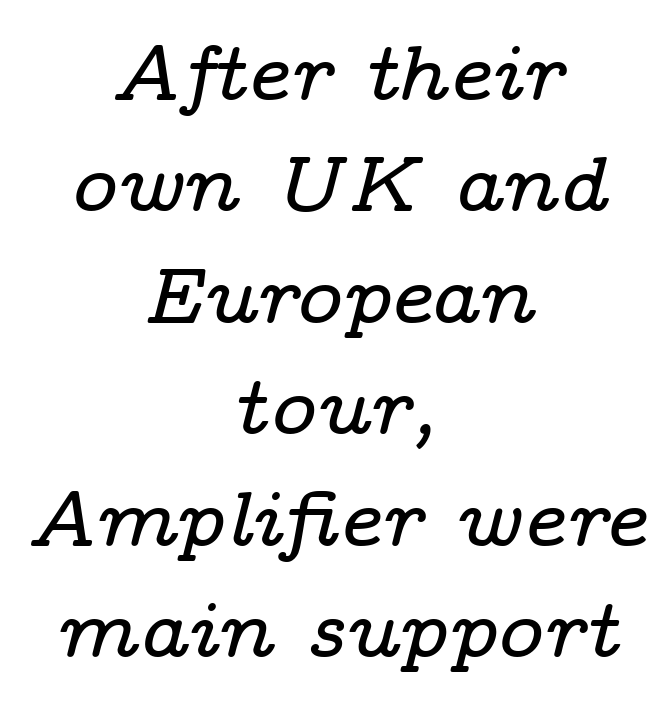
This rendering features lettering with no underline. The block of text has a typical density, with ordinary space between rows. Short note: letters normally spaced. The paragraph shown floats in the horizontal middle.
